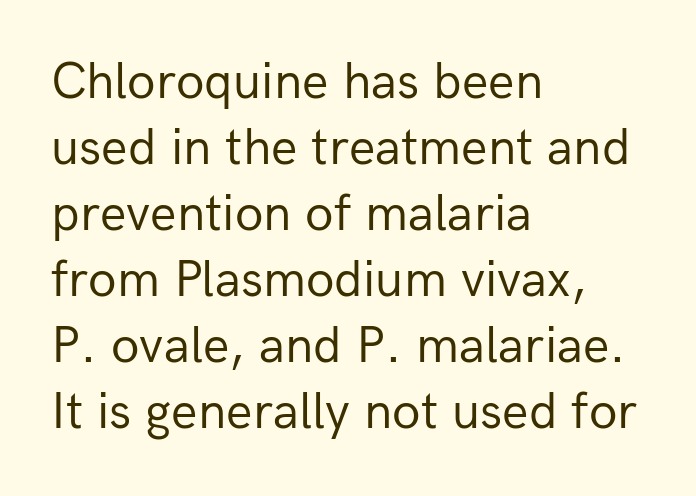
The image shows 52 px regular-weight sans-serif type, upright; set left-aligned, normal line spacing (1.27x), normal letter spacing, not underlined; low stroke contrast and a medium x-height.
